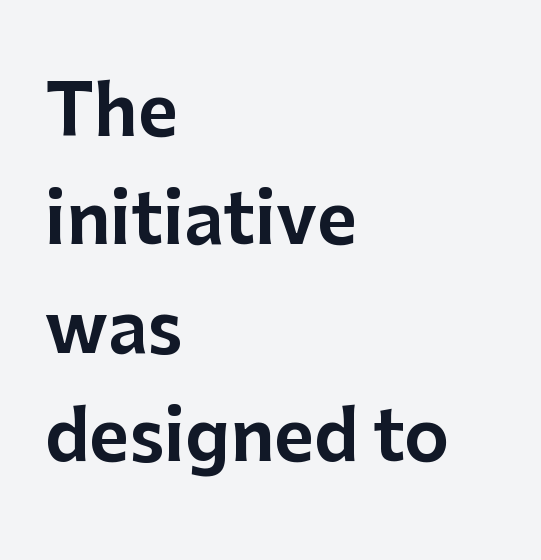
The image shows 69 px sans-serif type, upright; set left-aligned, normal line spacing (1.57x), normal letter spacing, not underlined; low stroke contrast and a medium x-height.
